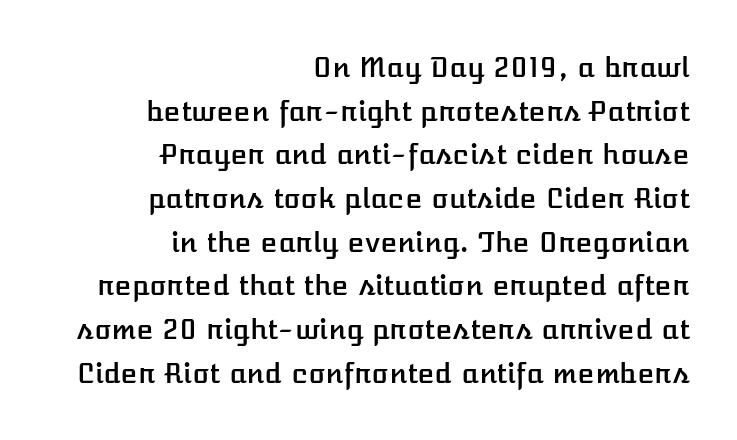
{"italic": "no", "width": "normal", "stroke_contrast": "low", "x_height": "medium", "monospaced": "no", "underline": "no", "align": "right", "line_spacing": "normal", "line_spacing_ratio": 1.56, "letter_spacing": "normal", "letter_spacing_em": 0.0, "glyph_px": 28}
